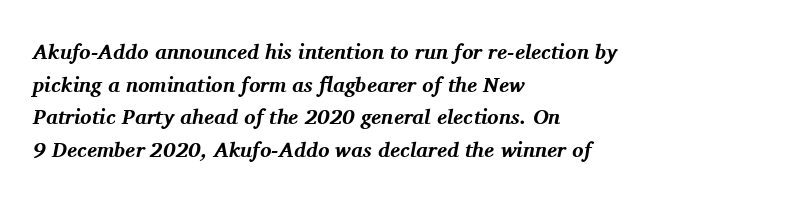
{"italic": "yes", "lean": "right", "slant_degrees": 11, "bold": "yes", "underline": "no", "align": "left", "line_spacing": "normal", "line_spacing_ratio": 1.55, "letter_spacing": "normal", "letter_spacing_em": 0.0, "glyph_px": 21}
